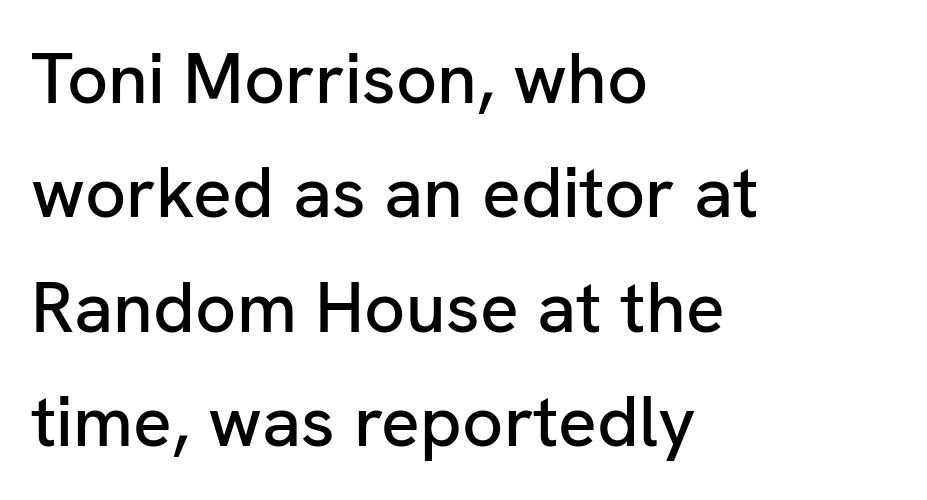
Q: Is the text italic (slanted)? A: No, it is upright.
Q: Is the typeface a serif or a sans-serif typeface? A: Sans-serif.
Q: Is the text underlined? A: No.
Q: How is the paragraph aligned? A: Left-aligned.
Q: Is the spacing between letters normal or unusually wide? A: Normal.
Q: Is the spacing between lines tight, normal or loose? A: Normal.
Q: Width (condensed, normal, or wide)? A: Normal.
Q: Stroke contrast? A: Low.
Q: x-height? A: Medium.
Q: Monospaced? A: No.
